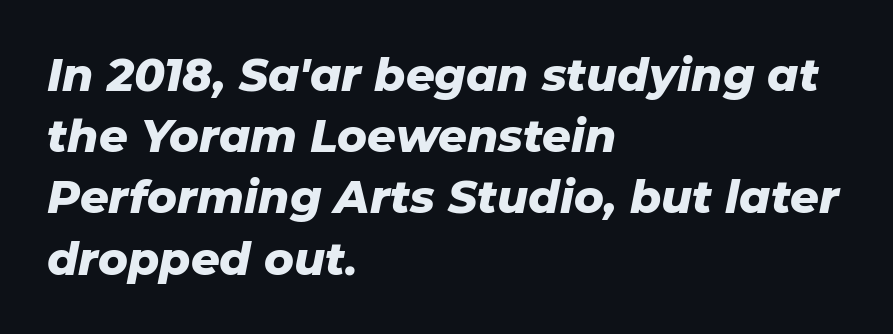
No word sits above an underline. Set as a true bold cut, around the 700 mark. The face used here has a pronounced slope to its letters. Here the designer chose a conventional face with non-uniform glyph widths.
